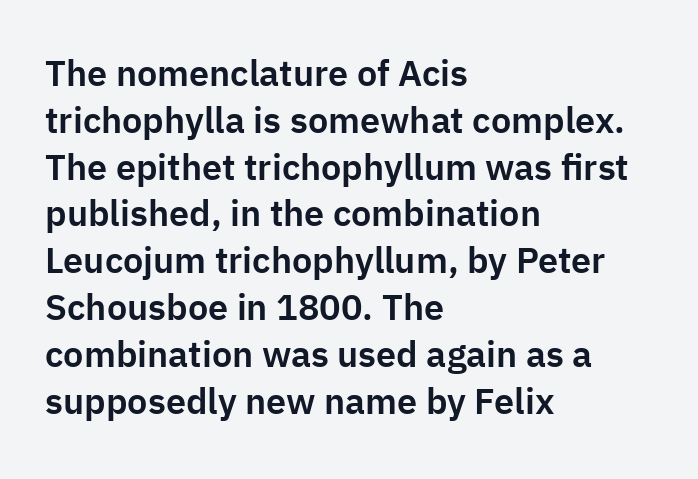
Q: Is the text italic (slanted)? A: No, it is upright.
Q: Is the typeface a serif or a sans-serif typeface? A: Sans-serif.
Q: Is the text underlined? A: No.
Q: How is the paragraph aligned? A: Left-aligned.
Q: Is the spacing between letters normal or unusually wide? A: Normal.
Q: Is the spacing between lines tight, normal or loose? A: Normal.
Q: Width (condensed, normal, or wide)? A: Normal.
Q: Stroke contrast? A: Low.
Q: x-height? A: Medium.
Q: Monospaced? A: No.
